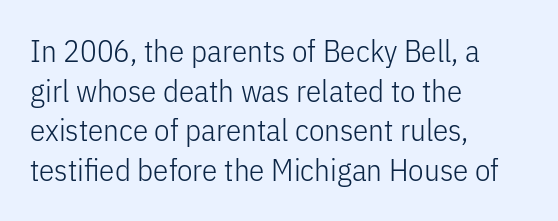
Q: Is the text bold? A: No.
Q: Is the text italic (slanted)? A: No, it is upright.
Q: Is the typeface a serif or a sans-serif typeface? A: Sans-serif.
Q: Is the text underlined? A: No.
Q: How is the paragraph aligned? A: Left-aligned.
Q: Is the spacing between letters normal or unusually wide? A: Normal.
Q: Is the spacing between lines tight, normal or loose? A: Normal.
Q: Width (condensed, normal, or wide)? A: Condensed.
Q: Stroke contrast? A: Low.
Q: x-height? A: Medium.
Q: Monospaced? A: No.
